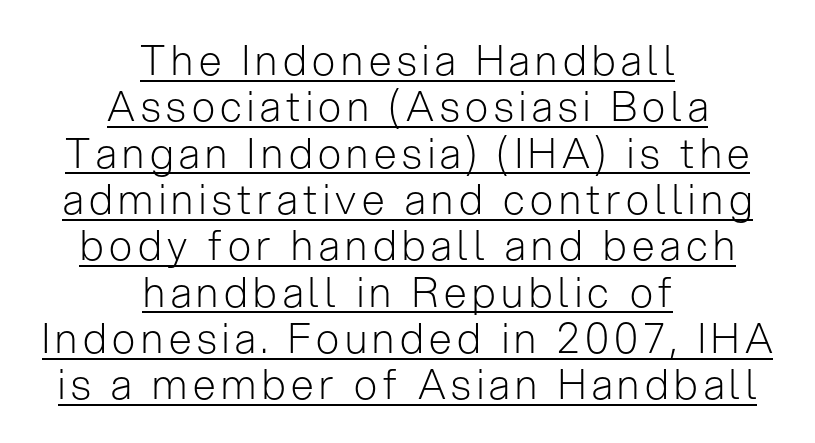
Q: Is the text bold? A: No.
Q: Is the text italic (slanted)? A: No, it is upright.
Q: Is the typeface a serif or a sans-serif typeface? A: Sans-serif.
Q: Is the text underlined? A: Yes.
Q: How is the paragraph aligned? A: Centered.
Q: Is the spacing between lines tight, normal or loose? A: Tight.
Q: Width (condensed, normal, or wide)? A: Normal.
Q: Stroke contrast? A: Low.
Q: x-height? A: Medium.
Q: Monospaced? A: No.
